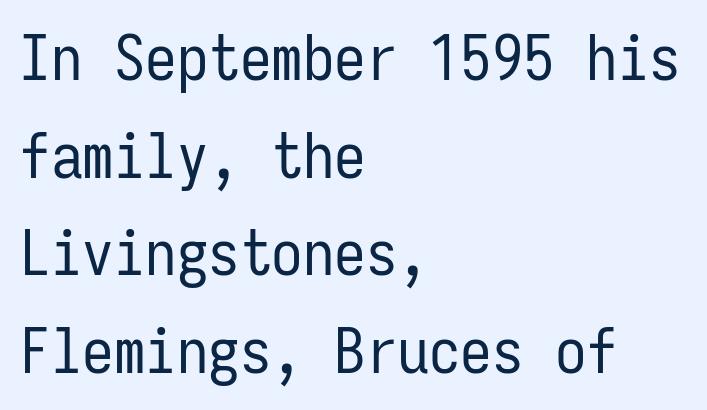
The image shows 63 px regular-weight, condensed sans-serif type, upright, monospaced; set left-aligned, normal line spacing (1.55x), normal letter spacing, not underlined; low stroke contrast and a medium x-height.
